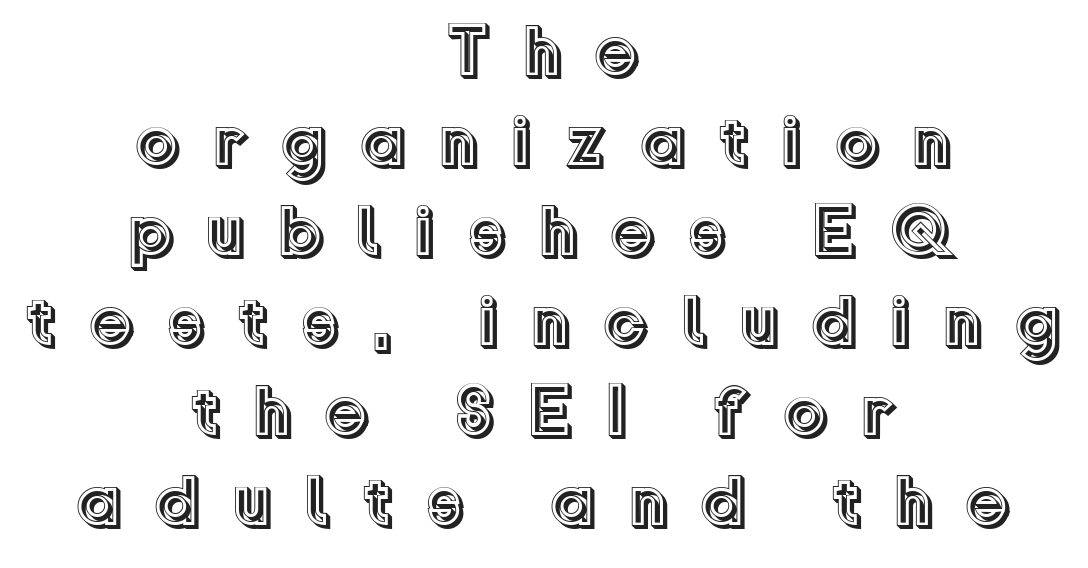
The passage shown has open, widely tracked lettering throughout. Is this a fixed-width face? No — the glyphs have proportional, varying widths. The area under the type is left untouched. Every stem runs plumb, perpendicular to the baseline. Teacher's note: observe the equal gaps on both sides — that is centered alignment. Vertical spacing — default.
